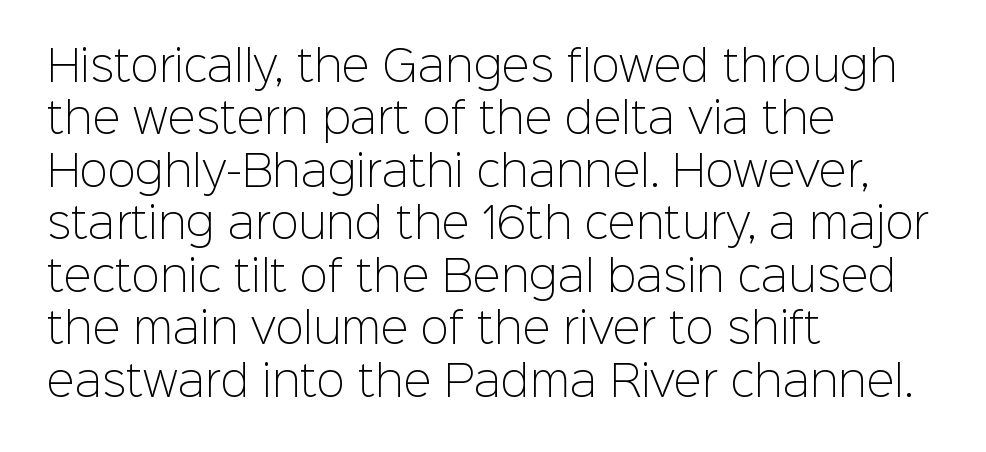
{"serif": "no", "italic": "no", "bold": "no", "weight": "light", "width": "normal", "stroke_contrast": "low", "x_height": "medium", "monospaced": "no", "underline": "no", "align": "left", "line_spacing": "normal", "line_spacing_ratio": 1.25, "letter_spacing": "normal", "letter_spacing_em": 0.0, "glyph_px": 42}
